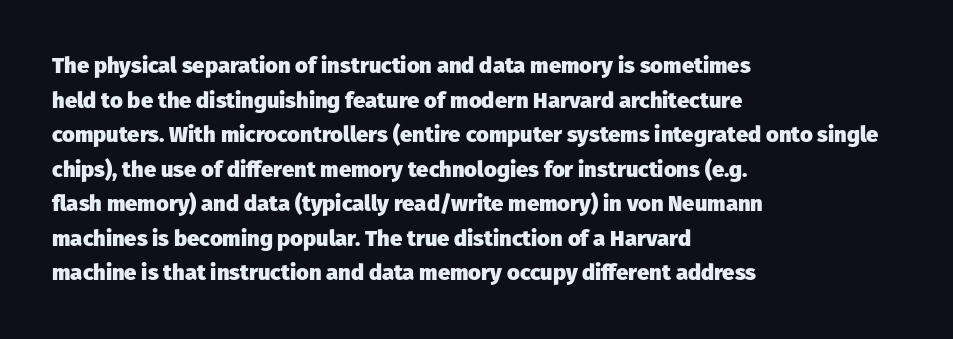
Q: Is the text bold? A: Yes.
Q: Is the text italic (slanted)? A: No, it is upright.
Q: Is the text underlined? A: No.
Q: How is the paragraph aligned? A: Left-aligned.
Q: Is the spacing between letters normal or unusually wide? A: Normal.
Q: Is the spacing between lines tight, normal or loose? A: Normal.
